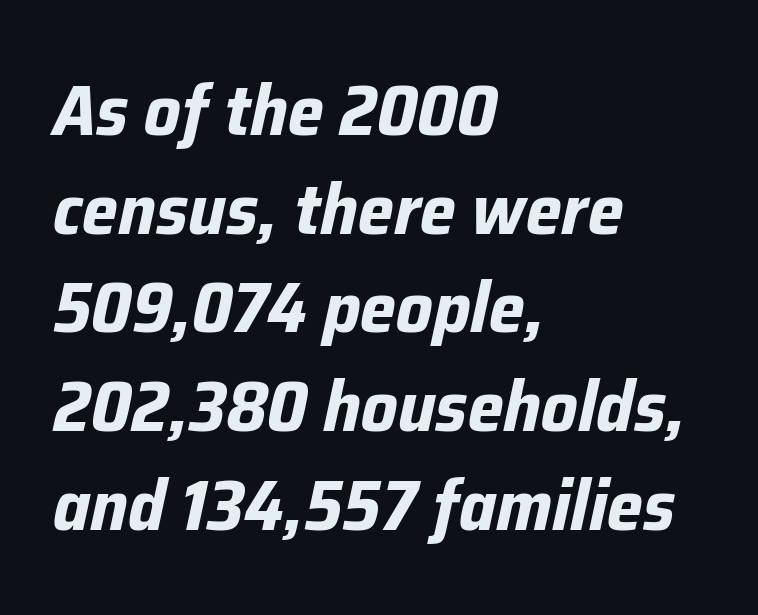
Compared with typical paragraphs, the rows here are spaced about the same. Note the varied advance widths — an 'i' is clearly narrower than an 'm'. There's an unmistakable incline to the writing here. Is the type bold? Yes — the strokes are clearly thick and heavy.
